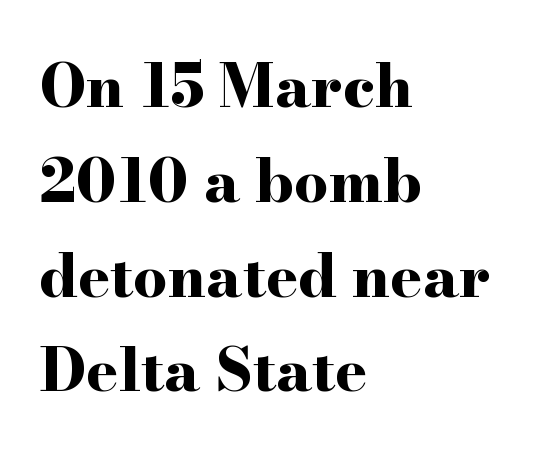
Q: Is the text bold? A: Yes.
Q: Is the text italic (slanted)? A: No, it is upright.
Q: Is the typeface a serif or a sans-serif typeface? A: Serif.
Q: Is the text underlined? A: No.
Q: How is the paragraph aligned? A: Left-aligned.
Q: Is the spacing between letters normal or unusually wide? A: Normal.
Q: Is the spacing between lines tight, normal or loose? A: Normal.
Q: Width (condensed, normal, or wide)? A: Wide.
Q: Stroke contrast? A: High.
Q: x-height? A: Small.
Q: Monospaced? A: No.
